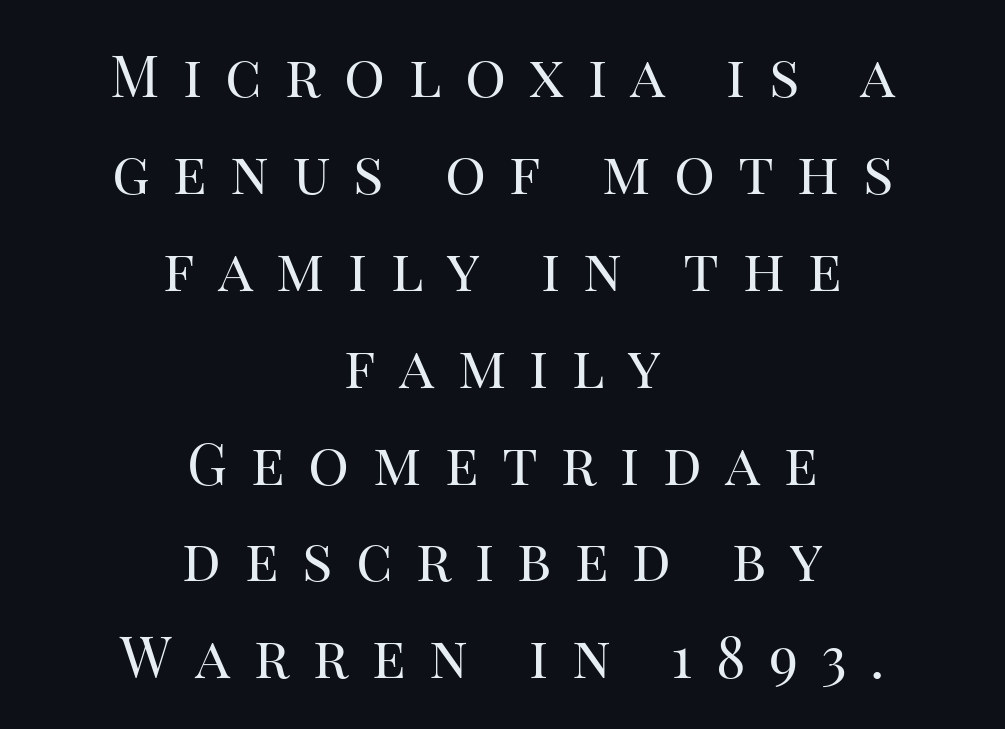
Tracking value appears strongly positive — letters spread wide. Neither beginnings nor endings align; midpoints do. Vertical spacing — default. Stems and bowls with no extra thickness — not bold.
